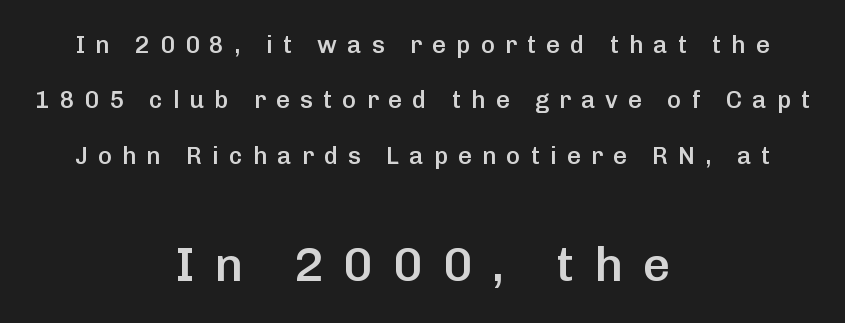
Q: Is the text bold? A: Semi-bold.
Q: Is the text italic (slanted)? A: No, it is upright.
Q: Is the typeface a serif or a sans-serif typeface? A: Sans-serif.
Q: Is the text underlined? A: No.
Q: How is the paragraph aligned? A: Centered.
Q: Is the spacing between letters normal or unusually wide? A: Unusually wide.
Q: Is the spacing between lines tight, normal or loose? A: Loose.
Q: Which block of text is set in a larger size, the first (top) or the second (bottom)? A: The second (bottom) one.
Q: Width (condensed, normal, or wide)? A: Normal.
Q: Stroke contrast? A: Low.
Q: x-height? A: Medium.
Q: Monospaced? A: No.
